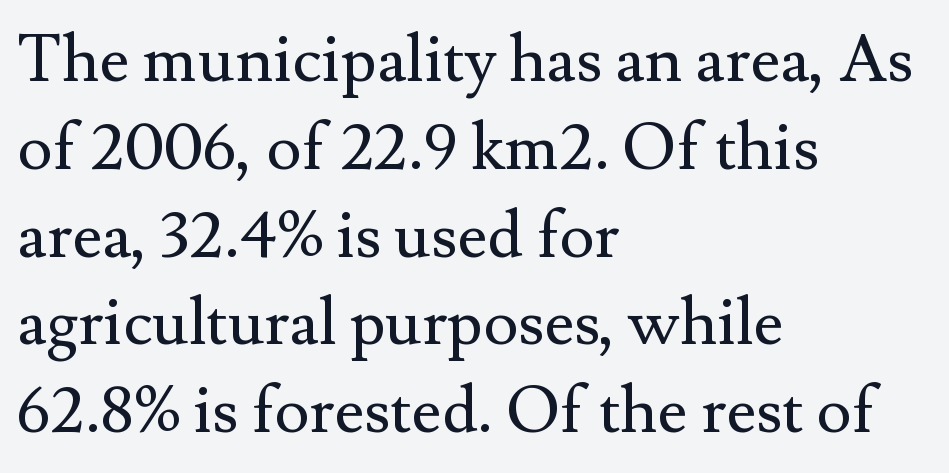
The image shows 66 px regular-weight serif type, upright; set left-aligned, normal line spacing (1.33x), normal letter spacing, not underlined; medium stroke contrast and a small x-height.
